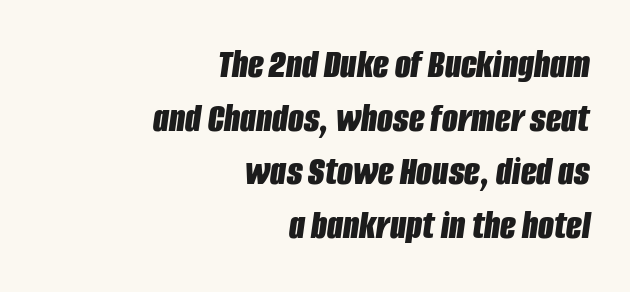
One glance says typical: line gaps are just what's usual. Rule under the text: the space is simply empty. Slanted lettering throughout. Spacing between characters is what you'd get straight out of the box.
